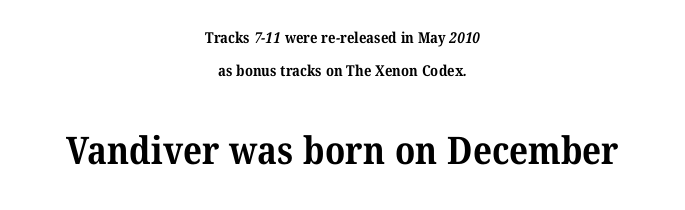
{"serif": "yes", "bold": "yes", "weight": "bold", "width": "normal", "stroke_contrast": "medium", "x_height": "medium", "monospaced": "no", "underline": "no", "align": "center", "line_spacing": "loose", "line_spacing_ratio": 2.23, "letter_spacing": "normal", "letter_spacing_em": 0.0, "larger_block": "second", "size_ratio": 2.53, "glyph_px": 38}
